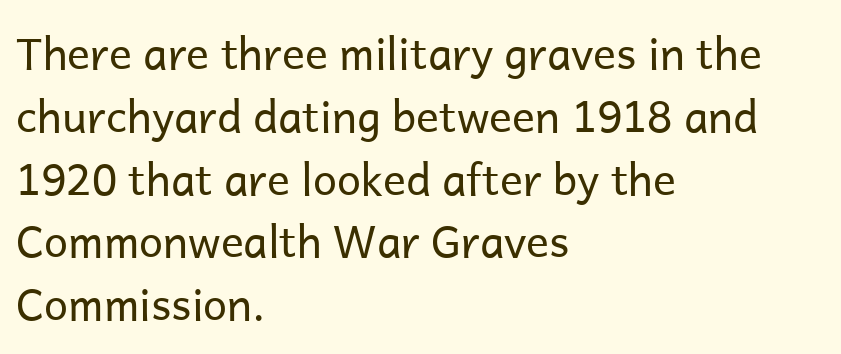
Note the varied advance widths — an 'i' is clearly narrower than an 'm'. Rendered with straight, roman letterforms. Lines of text with bare space underneath. In terms of letterspacing, this is plain default setting. Unlike a traditional serif, this face leaves its strokes unadorned. The cut favours lightness, reaching ordinary text weight at its darkest.
